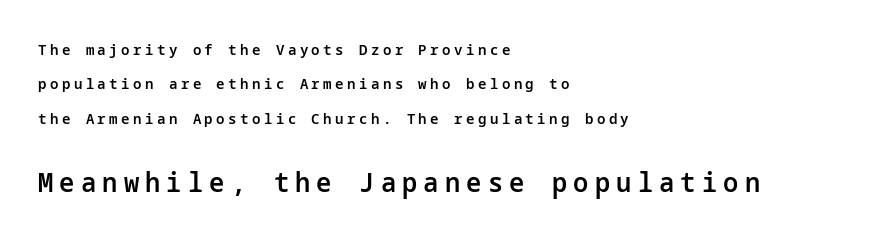
The image shows 27 px text type, upright; set left-aligned, loose line spacing (2.29x), unusually wide letter spacing (+0.23 em), not underlined; the second (bottom) block is 1.8x larger.
